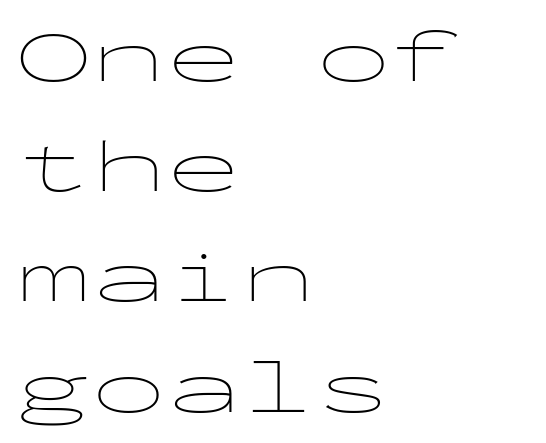
Q: Is the text bold? A: No.
Q: Is the text italic (slanted)? A: No, it is upright.
Q: Is the typeface a serif or a sans-serif typeface? A: Sans-serif.
Q: Is the text underlined? A: No.
Q: How is the paragraph aligned? A: Left-aligned.
Q: Is the spacing between letters normal or unusually wide? A: Normal.
Q: Is the spacing between lines tight, normal or loose? A: Normal.
Q: Width (condensed, normal, or wide)? A: Wide.
Q: Stroke contrast? A: Low.
Q: x-height? A: Medium.
Q: Monospaced? A: Yes.
